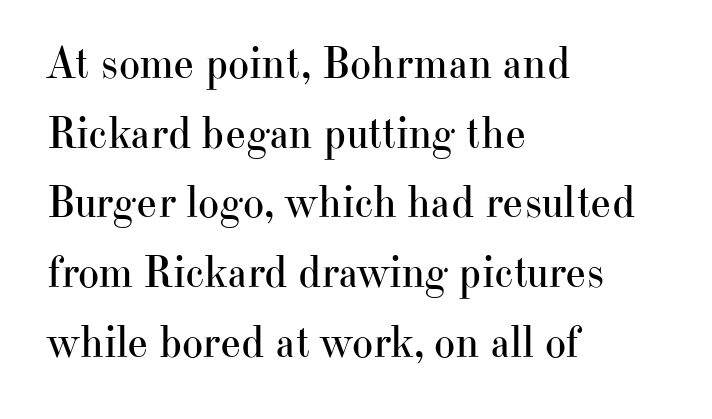
The leading is moderate, giving the passage an even texture. Compared with a typical body face, this is equally light or lighter still. The area under the type is left untouched. Layout note: lines flush left. The face used here is proportionally spaced, like ordinary book or web type. Classification — serif.
